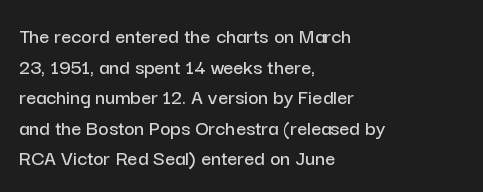
If you drew a line through each stem, it would be perfectly vertical. Honestly, the letter spacing is just normal — you wouldn't notice it. The words here are not underlined. Notice how the passage keeps a crisp vertical edge on the left only. Interline gaps are of average width in this sample.
